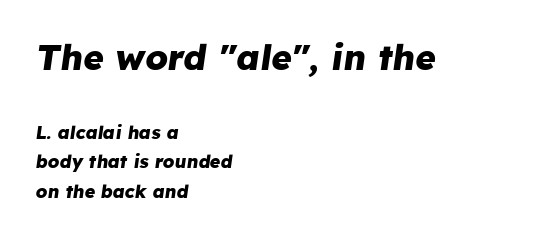
The image shows 35 px heavy type, italic (leaning right); set left-aligned, normal line spacing (1.65x), normal letter spacing, not underlined; the first (top) block is 1.94x larger; low stroke contrast and a medium x-height.
